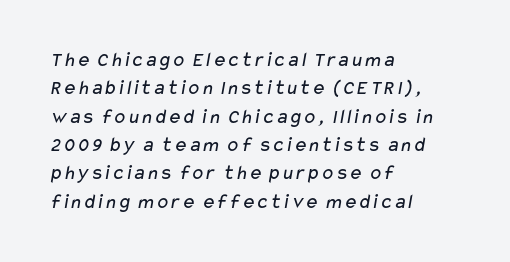
{"bold": "no", "underline": "no", "align": "left", "line_spacing": "normal", "line_spacing_ratio": 1.35, "letter_spacing": "normal", "letter_spacing_em": 0.0, "glyph_px": 21}
